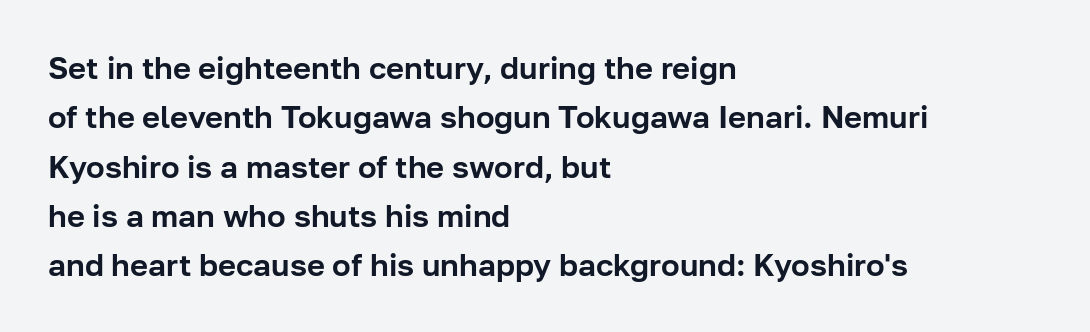
The specimen omits any rule beneath the text block's lines. Letterform terminals end flat and unadorned throughout the passage. Looks like regular typesetting: each glyph gets only the width it needs. How are the letters spaced? Ordinarily, with no added tracking. Line beginnings align vertically; line endings do not.
